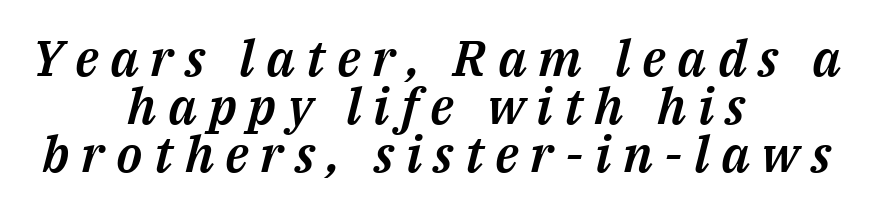
The image shows 50 px text type, italic (leaning right); set centered, tight line spacing (0.96x), unusually wide letter spacing (+0.23 em), not underlined; medium stroke contrast and a medium x-height.
